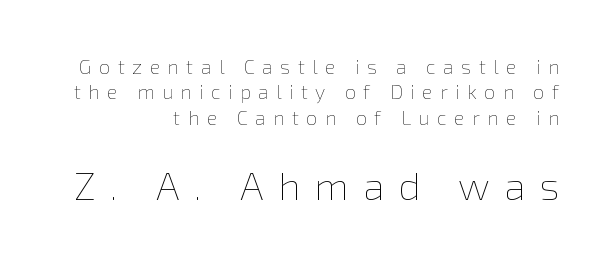
Q: Is the text bold? A: No.
Q: Is the text italic (slanted)? A: No, it is upright.
Q: Is the text underlined? A: No.
Q: How is the paragraph aligned? A: Right-aligned.
Q: Is the spacing between letters normal or unusually wide? A: Unusually wide.
Q: Is the spacing between lines tight, normal or loose? A: Normal.
Q: Which block of text is set in a larger size, the first (top) or the second (bottom)? A: The second (bottom) one.
Q: Width (condensed, normal, or wide)? A: Normal.
Q: x-height? A: Medium.
Q: Monospaced? A: No.
